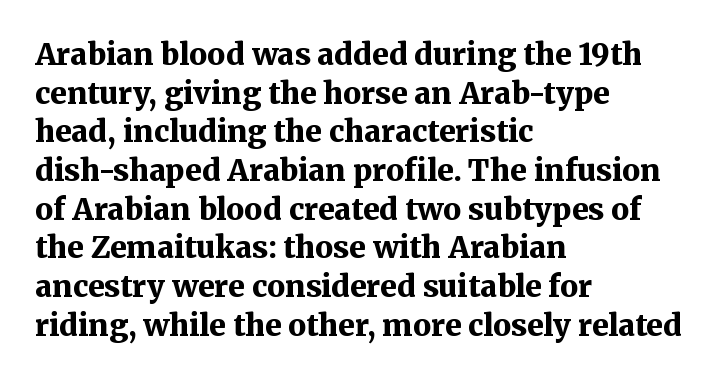
Q: Is the text bold? A: Yes.
Q: Is the text italic (slanted)? A: No, it is upright.
Q: Is the typeface a serif or a sans-serif typeface? A: Serif.
Q: Is the text underlined? A: No.
Q: How is the paragraph aligned? A: Left-aligned.
Q: Is the spacing between letters normal or unusually wide? A: Normal.
Q: Is the spacing between lines tight, normal or loose? A: Normal.
Q: Width (condensed, normal, or wide)? A: Normal.
Q: Stroke contrast? A: Medium.
Q: x-height? A: Medium.
Q: Monospaced? A: No.
